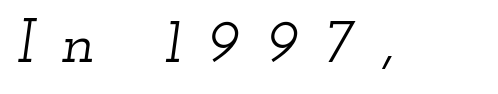
Serif or sans? Serif — the stroke terminals have little feet. Each letter keeps its own natural width here, so spacing adapts to shape. Nobody drew a line under any word here. The whole block is typeset with a tilt. These lines have a slow, spaced-out rhythm from letter to letter.
